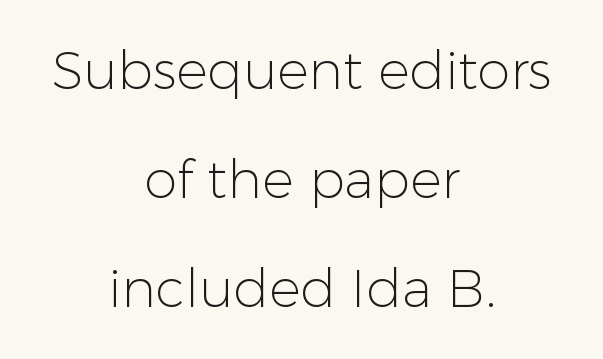
Ascenders rise straight up at ninety degrees. The lines in this sample share a center point and differ in where they start and stop. Inter-character spacing is left at the font's built-in metrics. These lines are rendered in a variable-pitch font. Reading down the column, the eye jumps a long way to each next line. The face looks like a standard text weight, possibly lighter.
